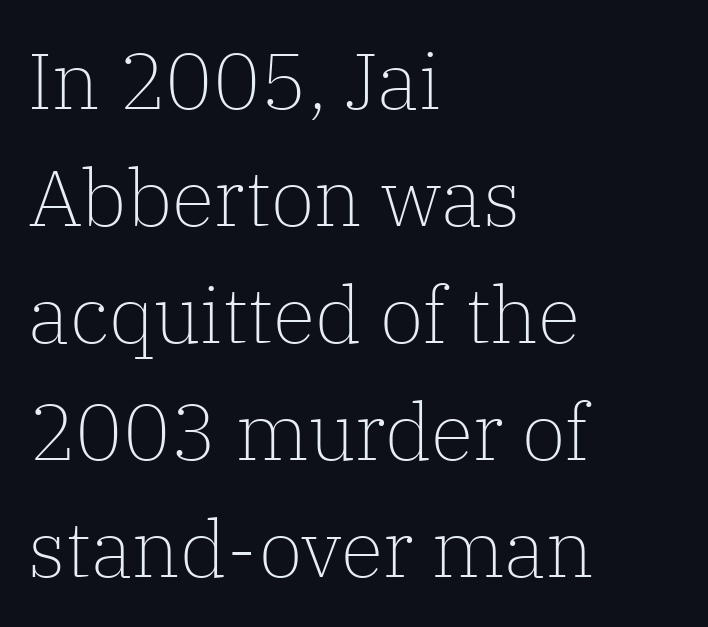
The image shows 79 px light serif type, upright; set left-aligned, normal line spacing (1.48x), normal letter spacing, not underlined; low stroke contrast and a medium x-height.
